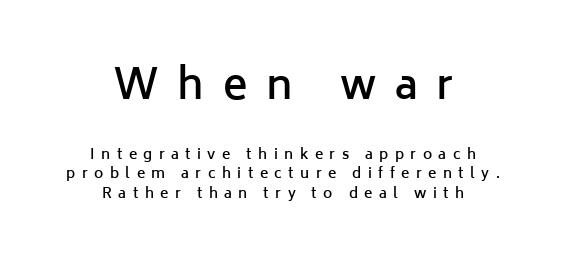
Think of a printed novel: that variable character pitch is what you see here. Typographic density is moderately raised because the face is semibold. Quick note: underline off. These two chunks differ in scale, with the top chunk taking the larger measure. Quick note: not italic, upright. Glyph-to-glyph distance is far greater than everyday printed text.
